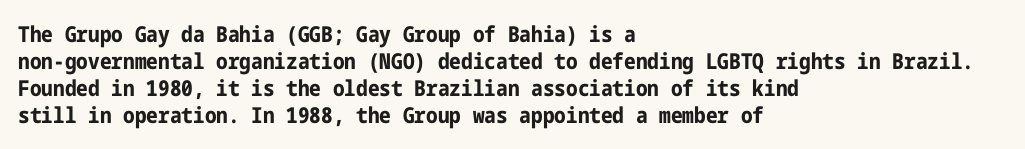
{"italic": "no", "bold": "yes", "underline": "no", "align": "left", "line_spacing_ratio": 1.23, "letter_spacing": "normal", "letter_spacing_em": 0.0, "glyph_px": 22}
